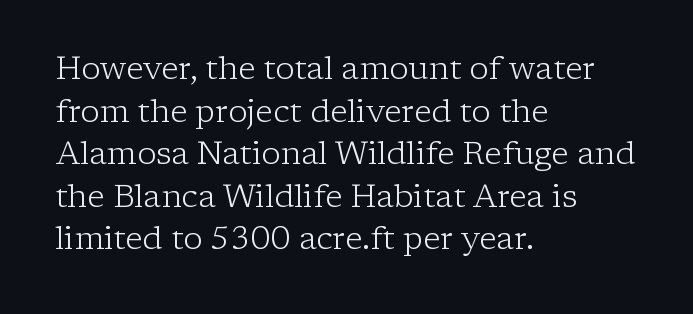
Words float on clear page, feet unadorned. The line texture is even and compact thanks to regular tracking. Interline gaps are of average width in this sample. The passage is arranged the way most books set body copy — flush left.
